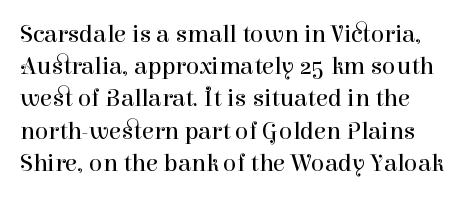
The image shows 25 px text type, upright; set normal line spacing (1.29x), normal letter spacing, not underlined.
